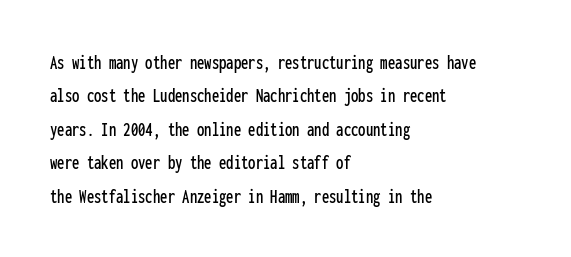
{"italic": "no", "underline": "no", "align": "left", "line_spacing": "normal", "line_spacing_ratio": 1.59, "letter_spacing": "normal", "letter_spacing_em": 0.0, "glyph_px": 21}
